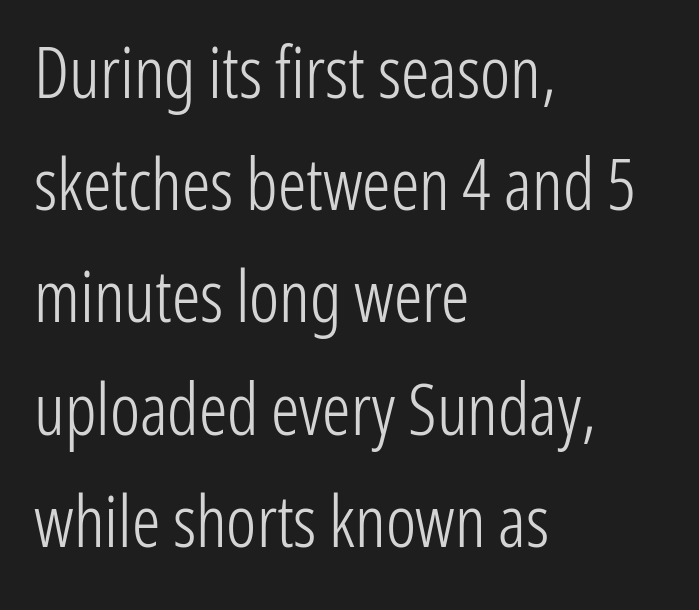
{"serif": "no", "italic": "no", "bold": "no", "weight": "light", "width": "condensed", "stroke_contrast": "low", "x_height": "medium", "monospaced": "no", "underline": "no", "align": "left", "line_spacing": "normal", "line_spacing_ratio": 1.58, "letter_spacing": "normal", "letter_spacing_em": 0.0, "glyph_px": 71}
